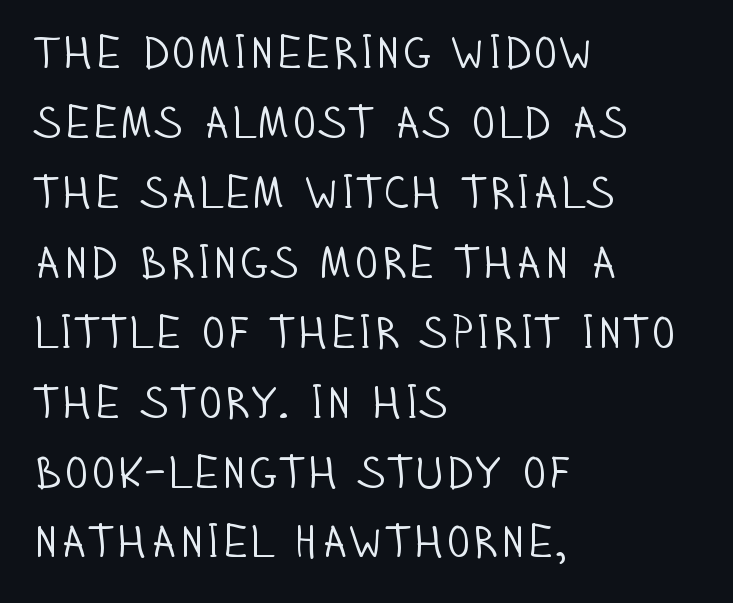
The image shows 46 px light, condensed sans-serif type, upright; set left-aligned, normal line spacing (1.52x), normal letter spacing, not underlined; low stroke contrast and a large x-height.
